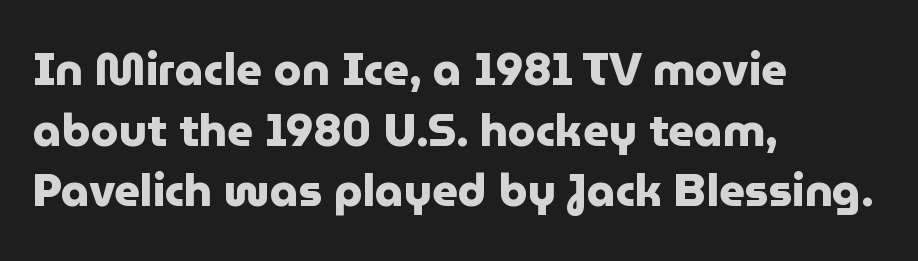
{"serif": "no", "italic": "no", "bold": "yes", "weight": "heavy", "width": "normal", "stroke_contrast": "low", "x_height": "medium", "monospaced": "no", "underline": "no", "align": "left", "line_spacing": "normal", "line_spacing_ratio": 1.35, "letter_spacing": "normal", "letter_spacing_em": 0.0, "glyph_px": 45}
